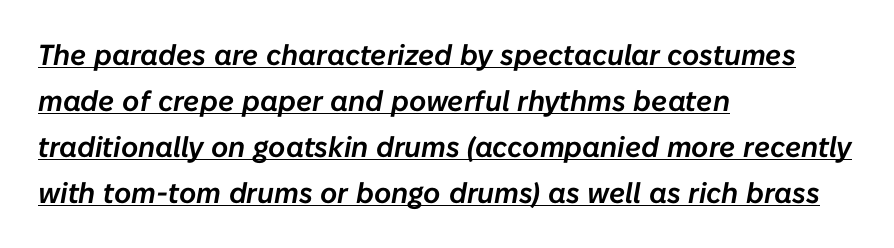
Reading down the column, the eye jumps a familiar distance to each next line. The text block is weighted toward the left margin, trailing off unevenly rightward. Is the type slanted? Yes — the strokes lean at a clear angle. The rendering uses natural spacing where letterforms have individual widths. Caption: lettering with a line underneath. Each word holds together tightly as a unit, with standard inter-letter gaps.
